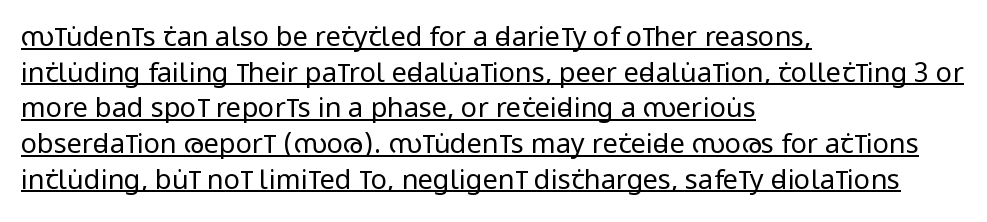
{"italic": "no", "bold": "no", "underline": "yes", "align": "left", "line_spacing": "normal", "line_spacing_ratio": 1.32, "letter_spacing": "normal", "letter_spacing_em": 0.0, "glyph_px": 27}
